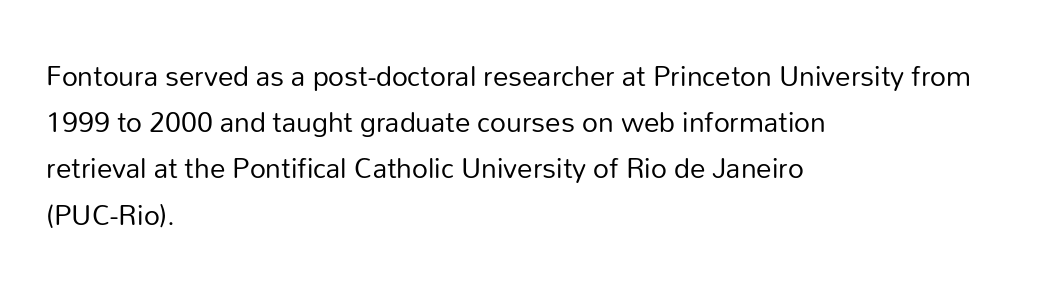
The image shows 31 px regular-weight sans-serif type, upright; set left-aligned, normal line spacing (1.49x), normal letter spacing, not underlined; low stroke contrast and a medium x-height.
